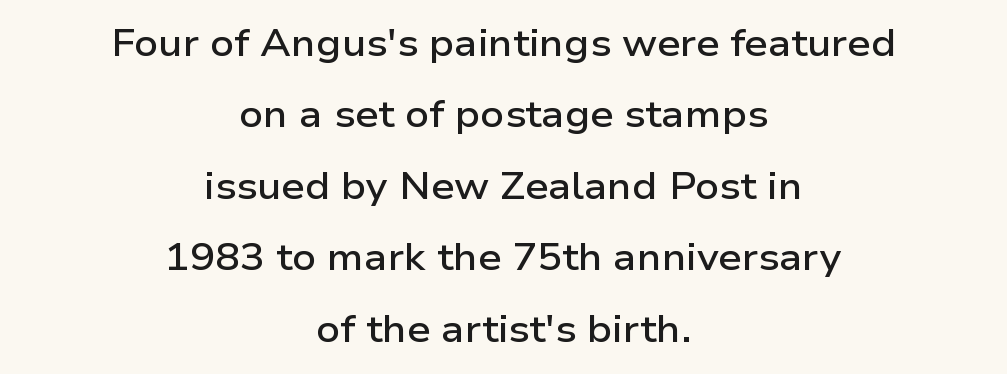
Q: Is the text bold? A: Semi-bold.
Q: Is the text italic (slanted)? A: No, it is upright.
Q: Is the typeface a serif or a sans-serif typeface? A: Sans-serif.
Q: Is the text underlined? A: No.
Q: How is the paragraph aligned? A: Centered.
Q: Is the spacing between letters normal or unusually wide? A: Normal.
Q: Is the spacing between lines tight, normal or loose? A: Loose.
Q: Width (condensed, normal, or wide)? A: Wide.
Q: Stroke contrast? A: Low.
Q: x-height? A: Medium.
Q: Monospaced? A: No.
